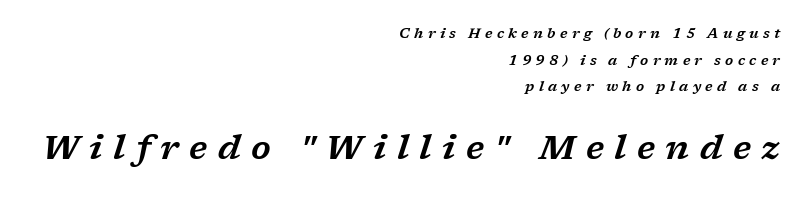
You could not count columns in this text — the font is proportionally spaced. Type style note: has serifs. Does the bottom block carry the larger type? Yes, it does. Observe the wide spacing: letters keep a clear distance from each other. This is oblique type, the kind used for emphasis or titles. Students, observe: this is what heavily led, spacious text looks like.
